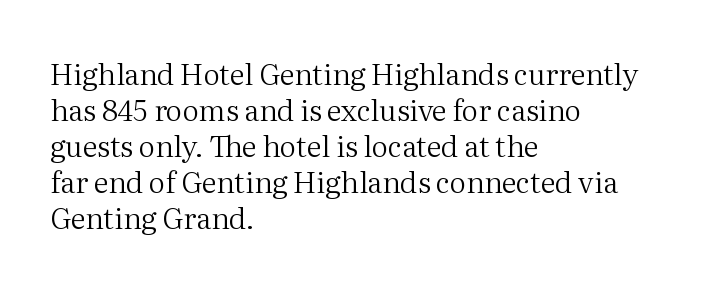
Q: Is the text bold? A: No.
Q: Is the text italic (slanted)? A: No, it is upright.
Q: Is the typeface a serif or a sans-serif typeface? A: Serif.
Q: Is the text underlined? A: No.
Q: How is the paragraph aligned? A: Left-aligned.
Q: Is the spacing between letters normal or unusually wide? A: Normal.
Q: Width (condensed, normal, or wide)? A: Normal.
Q: Stroke contrast? A: Medium.
Q: x-height? A: Medium.
Q: Monospaced? A: No.
